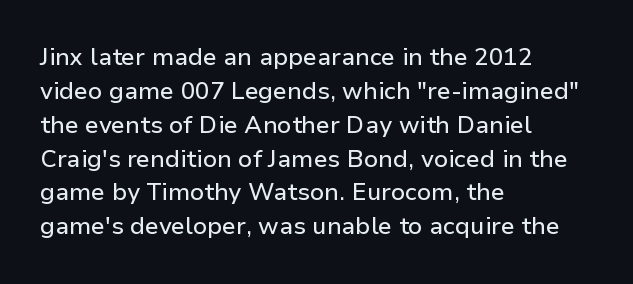
Q: Is the text italic (slanted)? A: No, it is upright.
Q: Is the text underlined? A: No.
Q: How is the paragraph aligned? A: Left-aligned.
Q: Is the spacing between letters normal or unusually wide? A: Normal.
Q: Is the spacing between lines tight, normal or loose? A: Normal.
